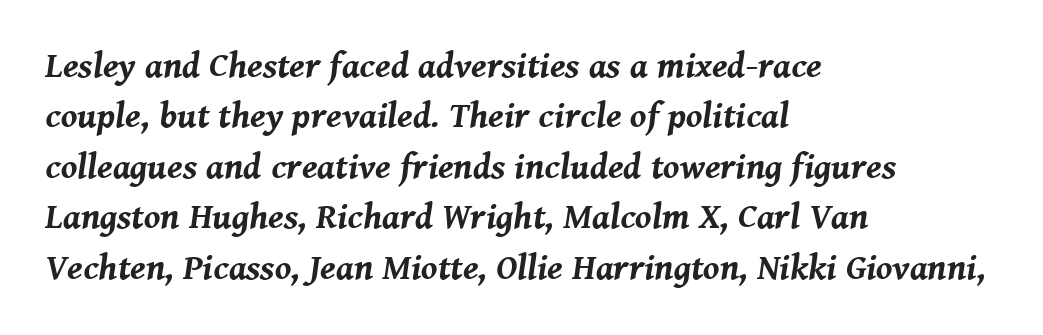
The image shows 36 px bold type, italic (leaning right); set left-aligned, normal line spacing (1.4x), normal letter spacing, not underlined; medium stroke contrast and a medium x-height.
